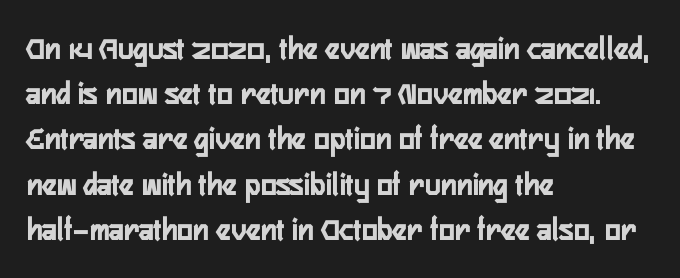
The image shows 33 px semibold, condensed sans-serif type, upright; set left-aligned, normal line spacing (1.37x), normal letter spacing, not underlined; low stroke contrast and a medium x-height.
